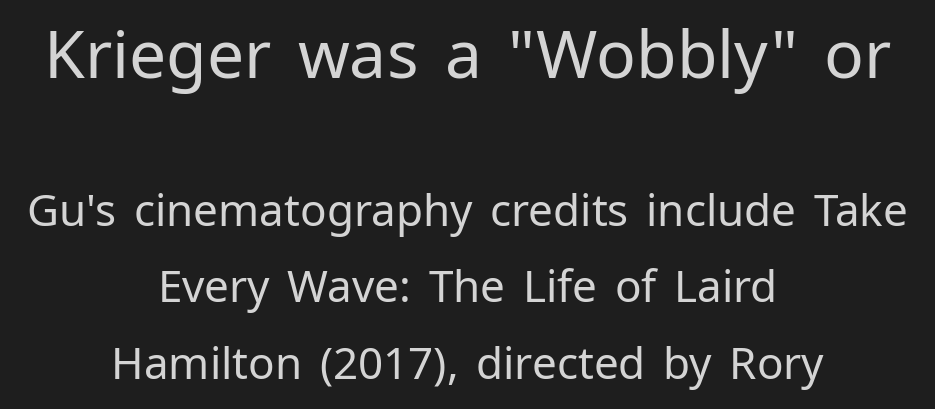
This reads as an unemphasized weight, regular at the heaviest. Proportional: the letters do not fall into vertical columns. Horizontal alignment here is central, giving a formal, balanced look. Look at the tracking — it's just the regular setting, nothing added. This rendering features lettering with no underline. The specimen reads as upright at a glance.
